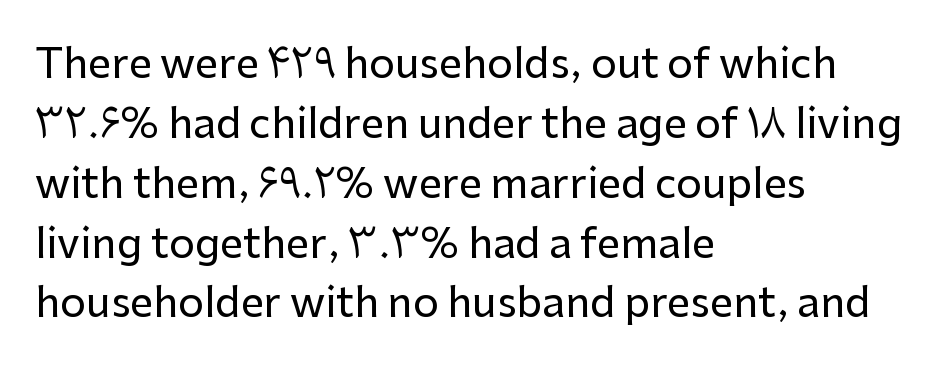
The image shows 41 px sans-serif type, upright; set left-aligned, normal line spacing (1.46x), normal letter spacing, not underlined; low stroke contrast and a medium x-height.
